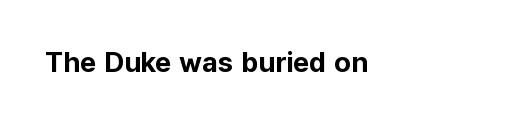
The passage shown is emphatically bold. Observe the ordinary spacing: letters are neighbours, not strangers. Spacing verdict: proportional, widths tailored to each character. The designer went with a sans here, leaving each stem footless. Rule under the text: the space is simply empty.
